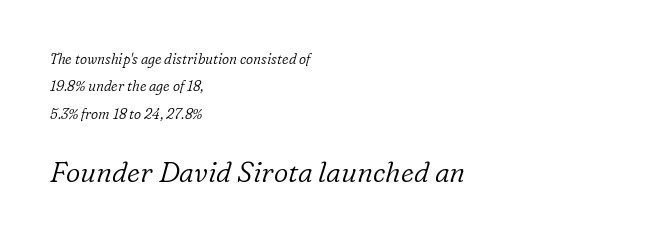
{"serif": "yes", "italic": "yes", "lean": "right", "slant_degrees": 16, "bold": "no", "weight": "light", "width": "normal", "stroke_contrast": "low", "x_height": "medium", "monospaced": "no", "underline": "no", "align": "left", "line_spacing": "loose", "line_spacing_ratio": 1.95, "letter_spacing": "normal", "letter_spacing_em": 0.0, "larger_block": "second", "size_ratio": 2.0, "glyph_px": 28}
